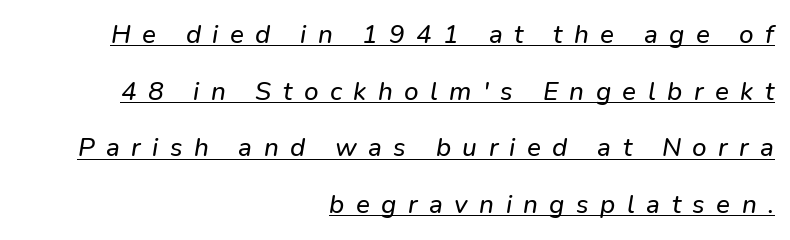
The image shows 26 px text type; set right-aligned, loose line spacing (2.18x), unusually wide letter spacing (+0.44 em), underlined.
